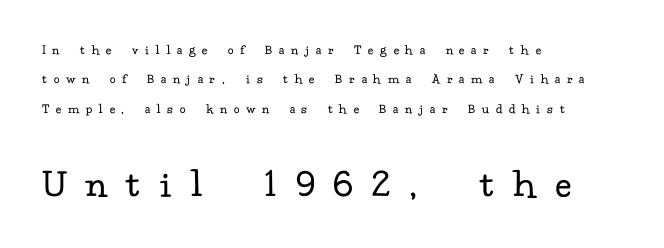
Q: Is the text bold? A: No.
Q: Is the text italic (slanted)? A: No, it is upright.
Q: Is the typeface a serif or a sans-serif typeface? A: Serif.
Q: Is the text underlined? A: No.
Q: How is the paragraph aligned? A: Left-aligned.
Q: Is the spacing between letters normal or unusually wide? A: Unusually wide.
Q: Is the spacing between lines tight, normal or loose? A: Loose.
Q: Which block of text is set in a larger size, the first (top) or the second (bottom)? A: The second (bottom) one.
Q: Width (condensed, normal, or wide)? A: Normal.
Q: Stroke contrast? A: Low.
Q: x-height? A: Small.
Q: Monospaced? A: No.
